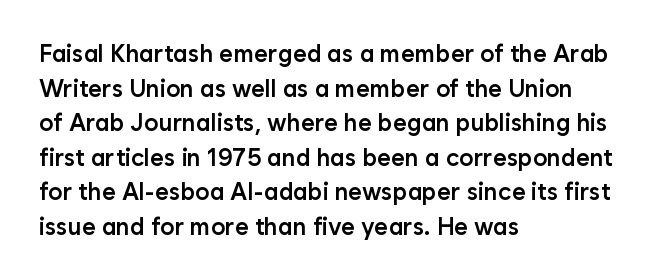
Q: Is the text bold? A: Semi-bold.
Q: Is the text italic (slanted)? A: No, it is upright.
Q: Is the text underlined? A: No.
Q: How is the paragraph aligned? A: Left-aligned.
Q: Is the spacing between letters normal or unusually wide? A: Normal.
Q: Is the spacing between lines tight, normal or loose? A: Normal.
